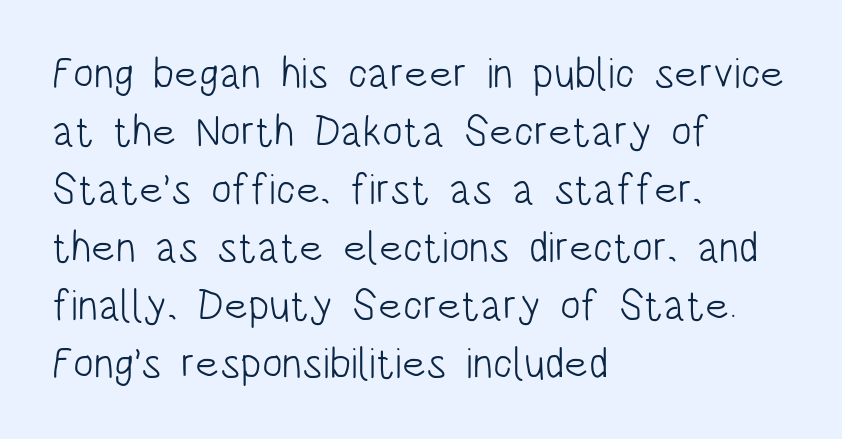
{"serif": "no", "italic": "no", "bold": "no", "weight": "light", "width": "condensed", "stroke_contrast": "low", "x_height": "large", "monospaced": "no", "underline": "no", "align": "left", "line_spacing": "normal", "line_spacing_ratio": 1.35, "letter_spacing": "normal", "letter_spacing_em": 0.0, "glyph_px": 43}
